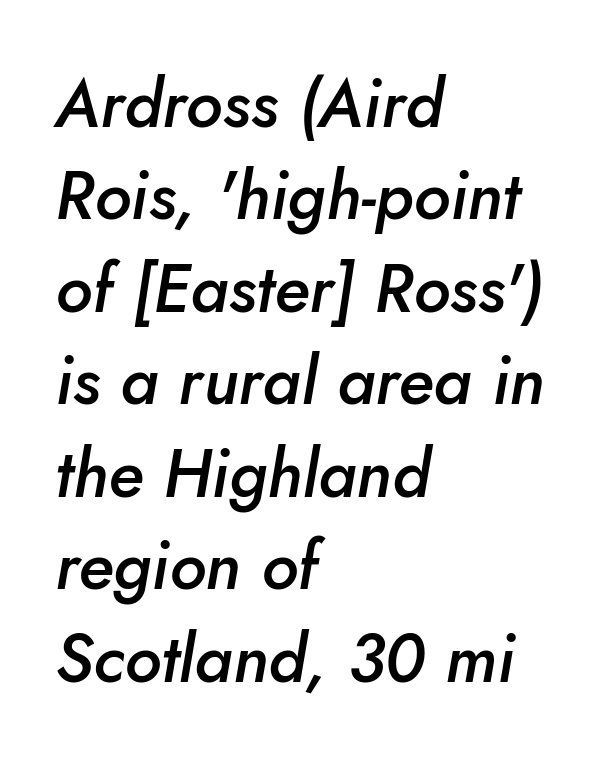
{"italic": "yes", "lean": "right", "slant_degrees": 10, "bold": "semi", "weight": "semibold", "width": "normal", "stroke_contrast": "low", "x_height": "small", "monospaced": "no", "underline": "no", "align": "left", "line_spacing": "normal", "line_spacing_ratio": 1.38, "letter_spacing": "normal", "letter_spacing_em": 0.0, "glyph_px": 67}
